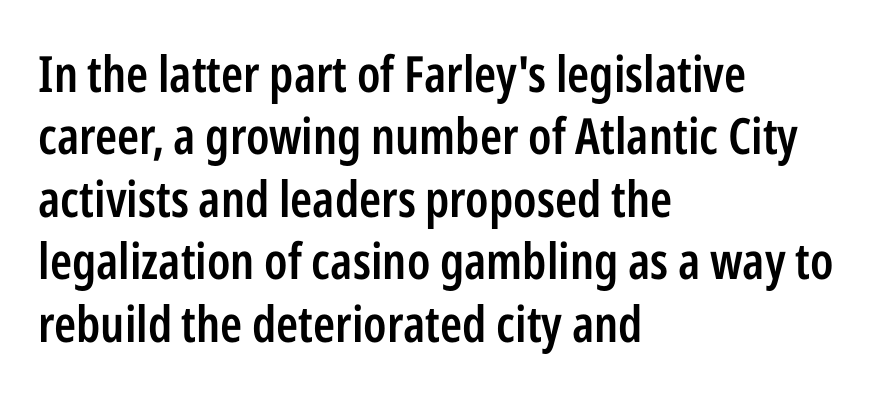
The image shows 50 px semibold, condensed sans-serif type, upright; set left-aligned, normal line spacing (1.25x), normal letter spacing, not underlined; low stroke contrast and a medium x-height.
